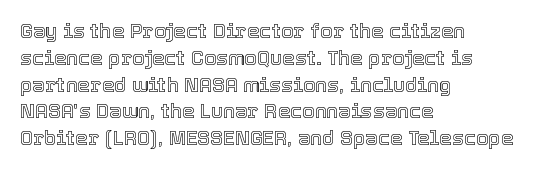
The image shows 20 px text type, upright; set left-aligned, normal line spacing (1.34x), normal letter spacing, not underlined.
